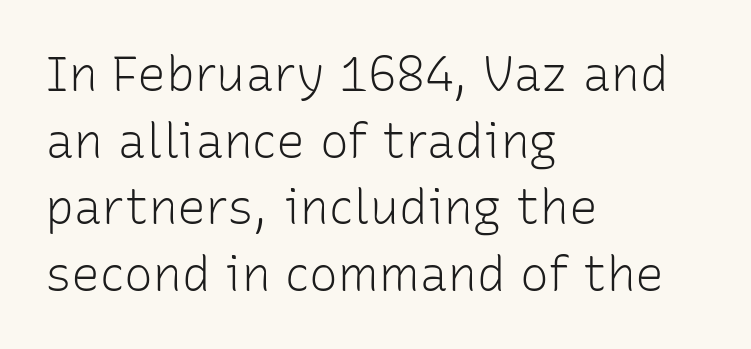
Examine the stroke ends and you'll find no serifs. Notice how the stems are strictly vertical — no italics here. The zone under the glyphs is completely vacant. The strokes are not fattened; the text isn't bold. The rendering anchors every line to the left-hand side.
